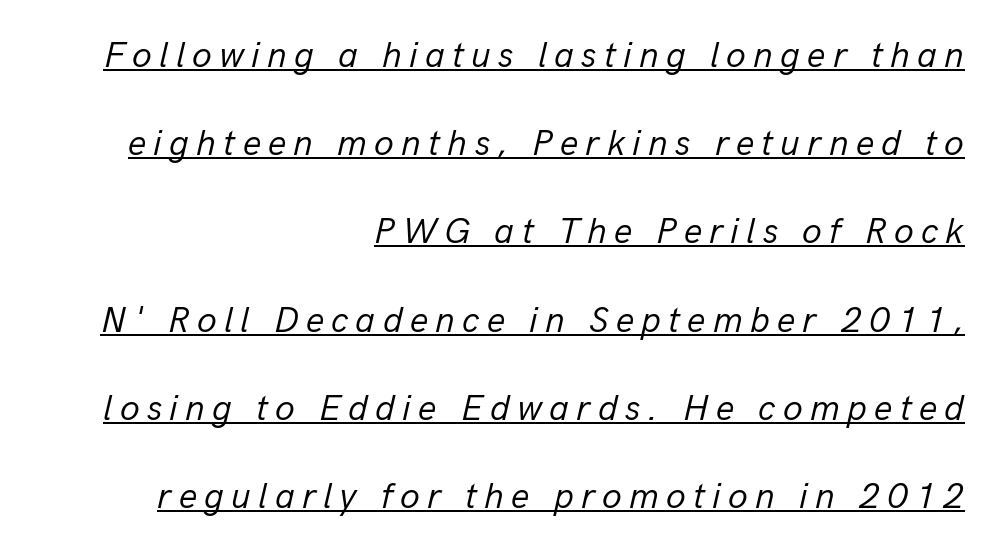
Q: Is the text bold? A: No.
Q: Is the text italic (slanted)? A: Yes, it leans right by about 13 degrees.
Q: Is the text underlined? A: Yes.
Q: How is the paragraph aligned? A: Right-aligned.
Q: Is the spacing between letters normal or unusually wide? A: Unusually wide.
Q: Is the spacing between lines tight, normal or loose? A: Loose.
Q: Width (condensed, normal, or wide)? A: Normal.
Q: Stroke contrast? A: Low.
Q: x-height? A: Medium.
Q: Monospaced? A: No.
